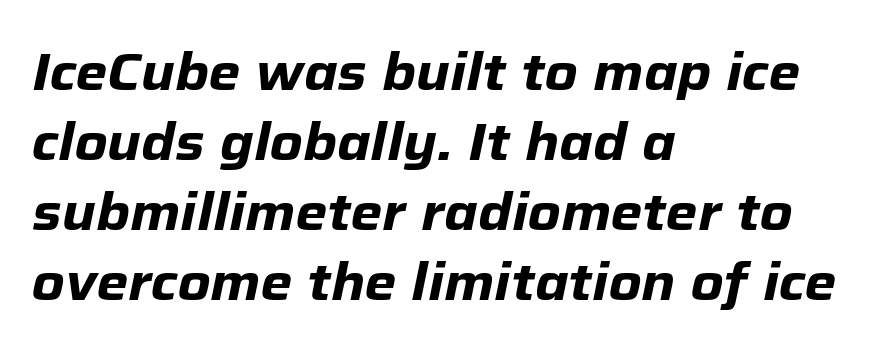
{"italic": "yes", "lean": "right", "slant_degrees": 12, "bold": "yes", "weight": "heavy", "width": "normal", "stroke_contrast": "low", "x_height": "medium", "monospaced": "no", "underline": "no", "align": "left", "line_spacing": "normal", "line_spacing_ratio": 1.37, "letter_spacing": "normal", "letter_spacing_em": 0.0, "glyph_px": 51}
